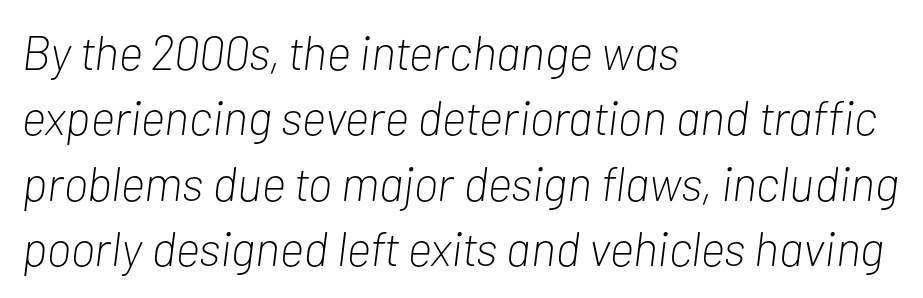
{"italic": "yes", "lean": "right", "slant_degrees": 7, "bold": "no", "weight": "light", "width": "condensed", "stroke_contrast": "low", "x_height": "medium", "monospaced": "no", "underline": "no", "align": "left", "line_spacing": "normal", "line_spacing_ratio": 1.36, "letter_spacing": "normal", "letter_spacing_em": 0.0, "glyph_px": 48}
